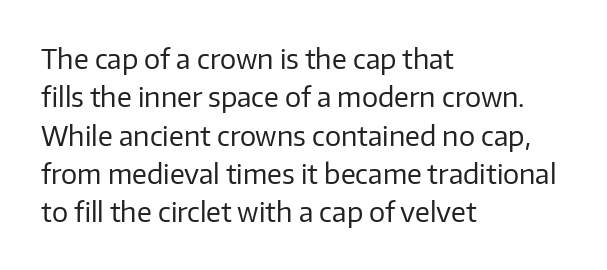
{"italic": "no", "bold": "no", "underline": "no", "align": "left", "line_spacing": "normal", "line_spacing_ratio": 1.42, "letter_spacing": "normal", "letter_spacing_em": 0.0, "glyph_px": 27}
